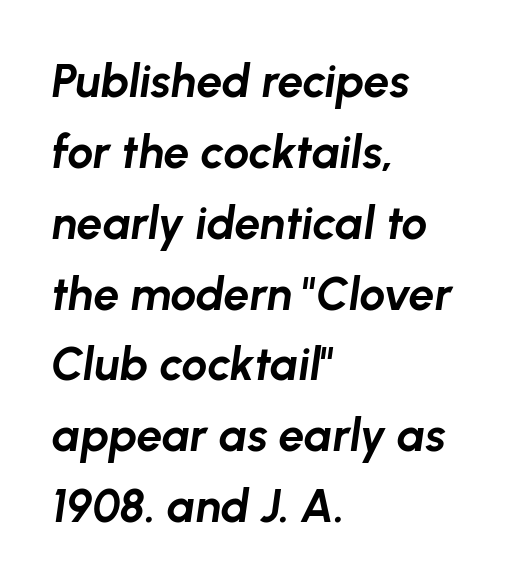
{"italic": "yes", "lean": "right", "slant_degrees": 8, "bold": "yes", "weight": "bold", "width": "normal", "stroke_contrast": "low", "x_height": "medium", "monospaced": "no", "underline": "no", "align": "left", "line_spacing": "normal", "line_spacing_ratio": 1.54, "letter_spacing": "normal", "letter_spacing_em": 0.0, "glyph_px": 46}
